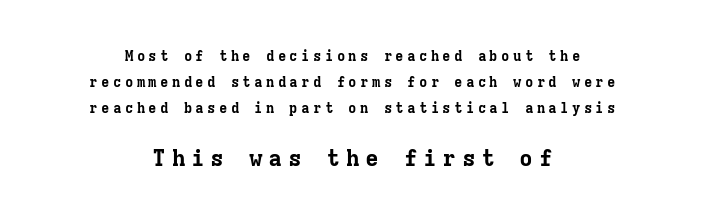
The image shows 23 px bold type, upright; set centered, line spacing 1.84x, unusually wide letter spacing (+0.24 em), not underlined; the second (bottom) block is 1.64x larger.
